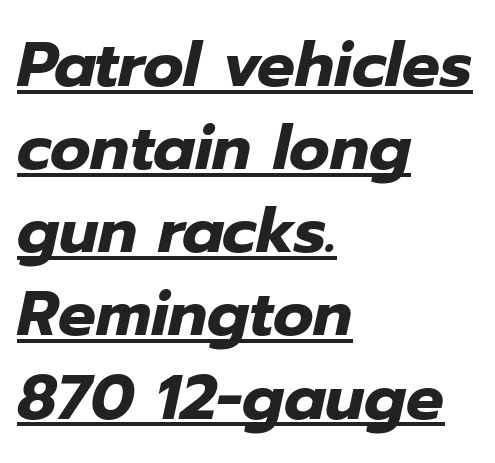
The block of text has a typical density, with ordinary space between rows. A typographer would call this underscored text. Alignment: flush left. Each word holds together tightly as a unit, with standard inter-letter gaps. Yep, that's italic — everything's leaning.
